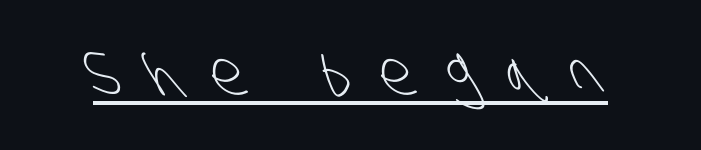
The image shows 61 px light, condensed sans-serif type; set unusually wide letter spacing (+0.5 em), underlined; low stroke contrast and a large x-height.
